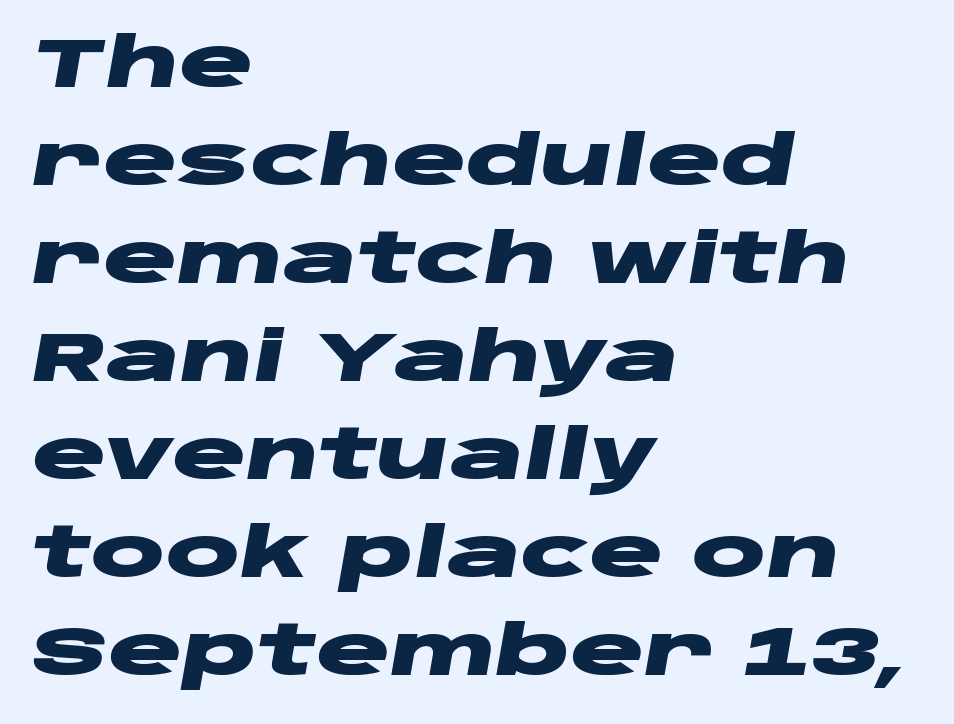
The image shows 69 px heavy, wide type, italic (leaning right); set left-aligned, normal line spacing (1.42x), normal letter spacing, not underlined; low stroke contrast and a large x-height.
